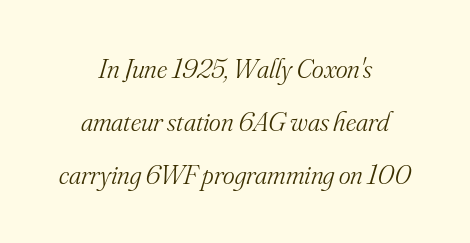
{"serif": "yes", "italic": "yes", "lean": "right", "slant_degrees": 16, "bold": "no", "weight": "light", "width": "normal", "stroke_contrast": "medium", "x_height": "small", "monospaced": "no", "underline": "no", "align": "center", "line_spacing": "loose", "line_spacing_ratio": 1.9, "letter_spacing": "normal", "letter_spacing_em": 0.0, "glyph_px": 28}
